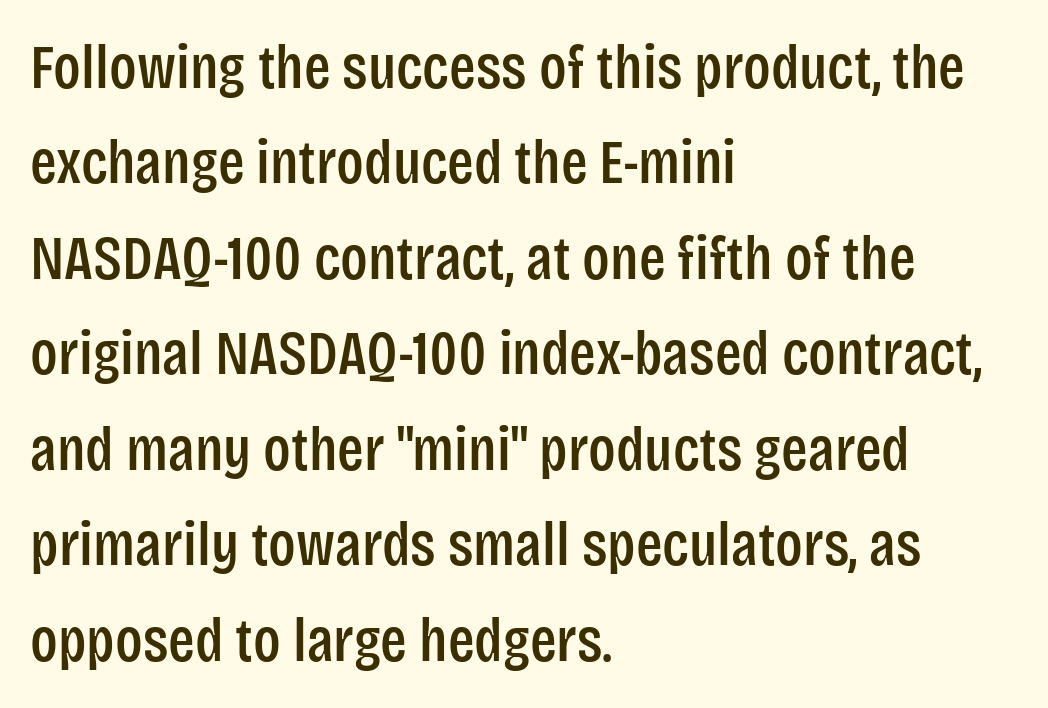
The designer left line spacing at the default. What kind of face is this? One without serifs — a sans. The letters advance in unequal steps, a hallmark of proportional type. Between one letter and the next there's only the usual sliver of space. Ascenders rise straight up at ninety degrees. A classic flush-left, rag-right setting is used for this passage.
